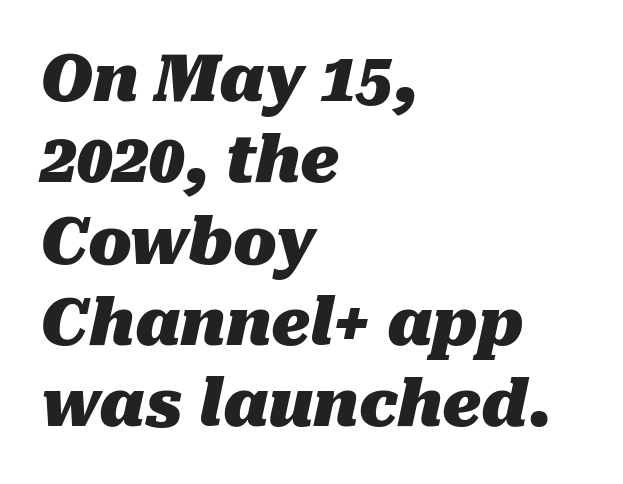
Q: Is the text bold? A: Yes.
Q: Is the text italic (slanted)? A: Yes, it leans right by about 10 degrees.
Q: Is the text underlined? A: No.
Q: How is the paragraph aligned? A: Left-aligned.
Q: Is the spacing between letters normal or unusually wide? A: Normal.
Q: Is the spacing between lines tight, normal or loose? A: Normal.
Q: Width (condensed, normal, or wide)? A: Normal.
Q: Stroke contrast? A: Medium.
Q: x-height? A: Medium.
Q: Monospaced? A: No.
